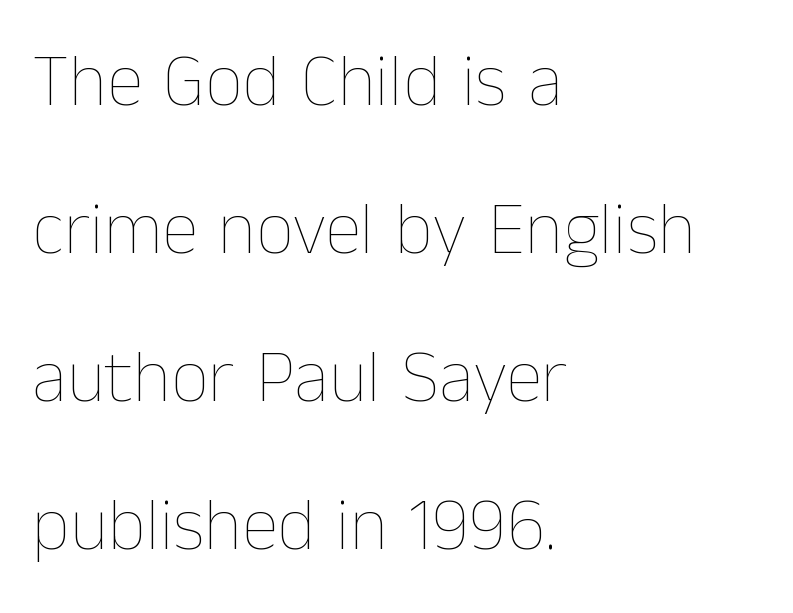
{"italic": "no", "bold": "no", "weight": "thin", "width": "normal", "stroke_contrast": "low", "x_height": "medium", "monospaced": "no", "underline": "no", "align": "left", "line_spacing": "loose", "line_spacing_ratio": 2.0, "letter_spacing": "normal", "letter_spacing_em": 0.0, "glyph_px": 74}
